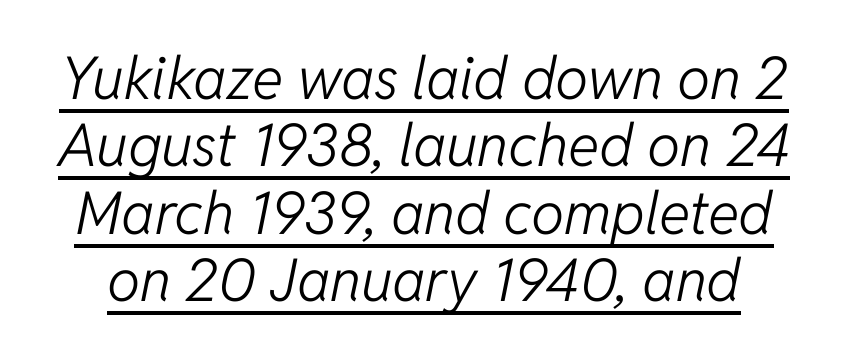
The tracking reads as untouched default to a designer's eye. How would I describe the line gaps? Narrow and economical. Notice how a bar underscores the lettering throughout. The letters look calm and open, with moderate or lighter stems. When letters slant like this, we call the style italic.
